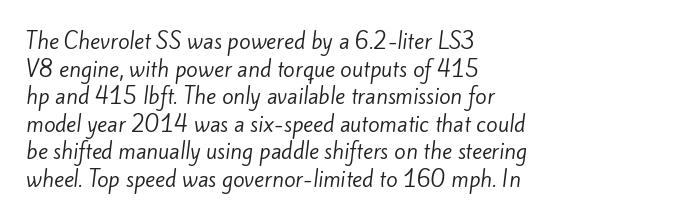
{"bold": "no", "underline": "no", "align": "left", "line_spacing": "normal", "line_spacing_ratio": 1.31, "letter_spacing": "normal", "letter_spacing_em": 0.0, "glyph_px": 21}
